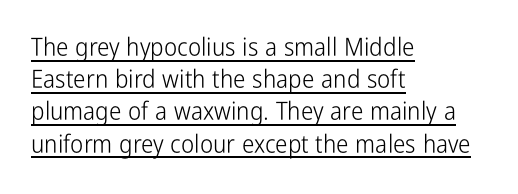
{"italic": "no", "bold": "no", "underline": "yes", "align": "left", "line_spacing": "normal", "line_spacing_ratio": 1.29, "letter_spacing": "normal", "letter_spacing_em": 0.0, "glyph_px": 25}
